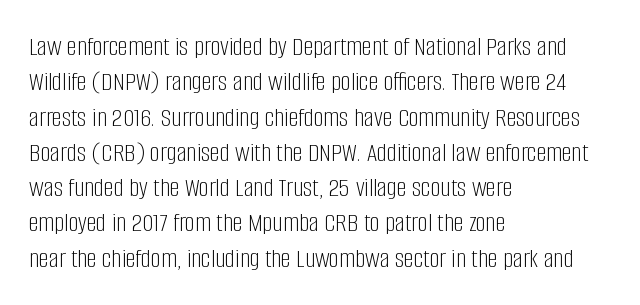
{"serif": "no", "italic": "no", "bold": "no", "weight": "light", "width": "condensed", "stroke_contrast": "low", "x_height": "large", "monospaced": "no", "underline": "no", "align": "left", "line_spacing": "normal", "line_spacing_ratio": 1.26, "letter_spacing": "normal", "letter_spacing_em": 0.0, "glyph_px": 28}
